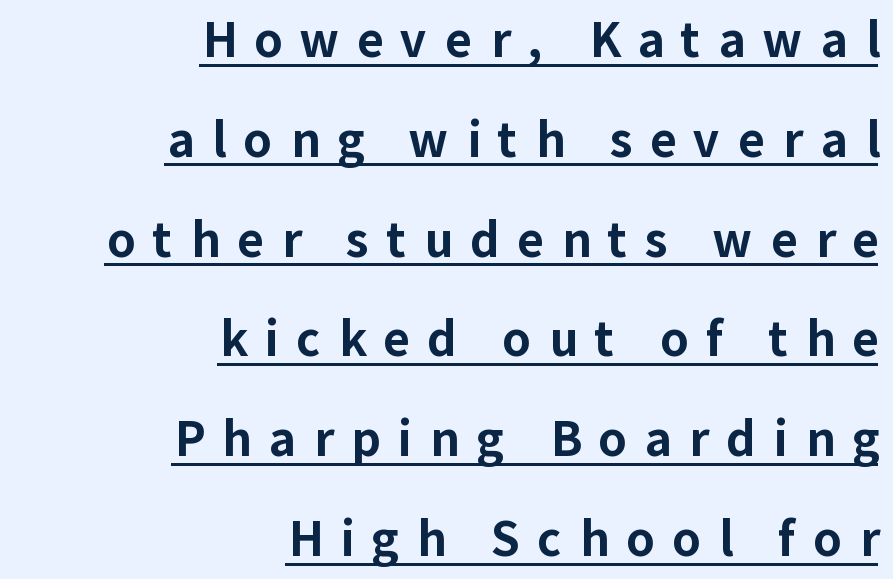
Q: Is the text bold? A: Yes.
Q: Is the text italic (slanted)? A: No, it is upright.
Q: Is the typeface a serif or a sans-serif typeface? A: Sans-serif.
Q: Is the text underlined? A: Yes.
Q: How is the paragraph aligned? A: Right-aligned.
Q: Is the spacing between letters normal or unusually wide? A: Unusually wide.
Q: Is the spacing between lines tight, normal or loose? A: Loose.
Q: Width (condensed, normal, or wide)? A: Normal.
Q: Stroke contrast? A: Low.
Q: x-height? A: Medium.
Q: Monospaced? A: No.
